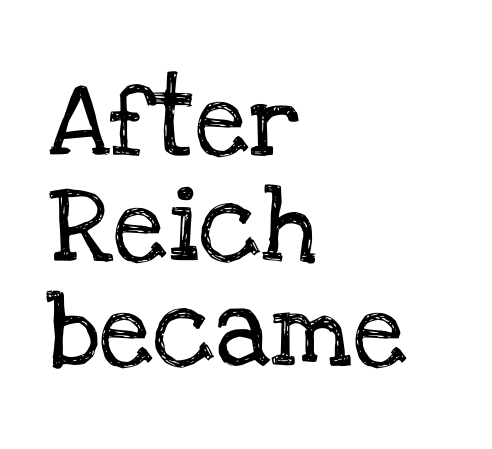
Q: Is the text italic (slanted)? A: No, it is upright.
Q: Is the typeface a serif or a sans-serif typeface? A: Serif.
Q: Is the text underlined? A: No.
Q: How is the paragraph aligned? A: Left-aligned.
Q: Is the spacing between letters normal or unusually wide? A: Normal.
Q: Is the spacing between lines tight, normal or loose? A: Normal.
Q: Width (condensed, normal, or wide)? A: Normal.
Q: Stroke contrast? A: Low.
Q: x-height? A: Large.
Q: Monospaced? A: No.
